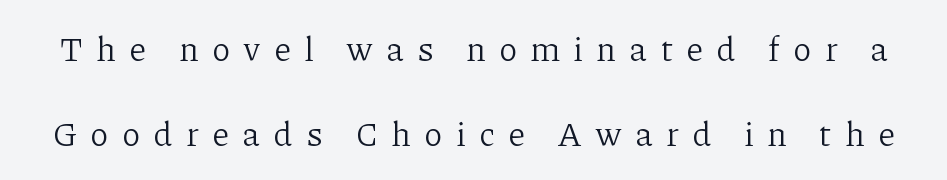
The image shows 34 px light serif type, upright; set loose line spacing (2.49x), unusually wide letter spacing (+0.39 em), not underlined; low stroke contrast and a medium x-height.
